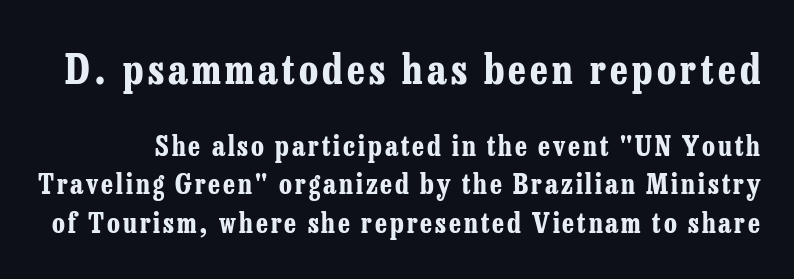
The image shows 40 px bold, condensed serif type, upright; set normal line spacing (1.41x), not underlined; the first (top) block is 1.48x larger; low stroke contrast and a medium x-height.
